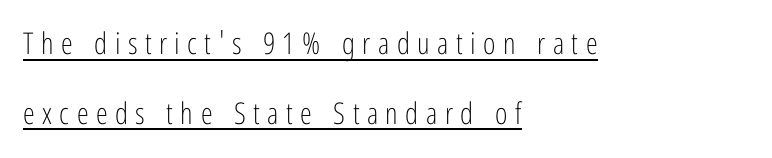
The image shows 30 px light, condensed sans-serif type, upright; set left-aligned, loose line spacing (2.32x), unusually wide letter spacing (+0.25 em), underlined; low stroke contrast and a medium x-height.
